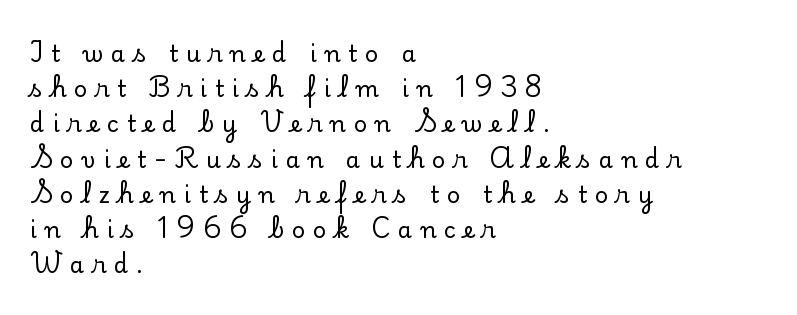
Vertical strokes here are truly vertical. The line-height multiplier appears to be the usual default. Glyph-to-glyph distance is far greater than everyday printed text. Casual observation: everything's shoved over to the left. Nobody drew a line under any word here.
